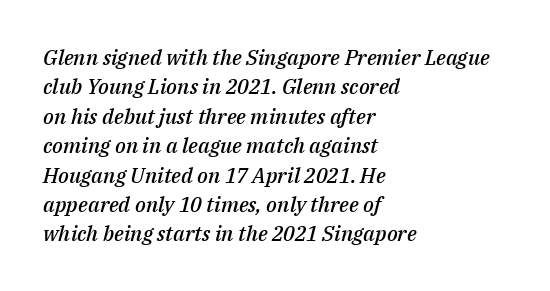
Q: Is the text bold? A: Semi-bold.
Q: Is the text italic (slanted)? A: Yes, it leans right by about 14 degrees.
Q: Is the text underlined? A: No.
Q: How is the paragraph aligned? A: Left-aligned.
Q: Is the spacing between letters normal or unusually wide? A: Normal.
Q: Is the spacing between lines tight, normal or loose? A: Normal.
